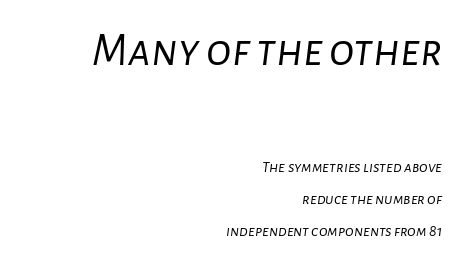
{"italic": "yes", "lean": "right", "slant_degrees": 7, "bold": "no", "weight": "light", "width": "normal", "stroke_contrast": "low", "x_height": "medium", "monospaced": "no", "underline": "no", "align": "right", "line_spacing": "loose", "line_spacing_ratio": 2.01, "letter_spacing": "normal", "letter_spacing_em": 0.0, "larger_block": "first", "size_ratio": 2.94, "glyph_px": 47}
